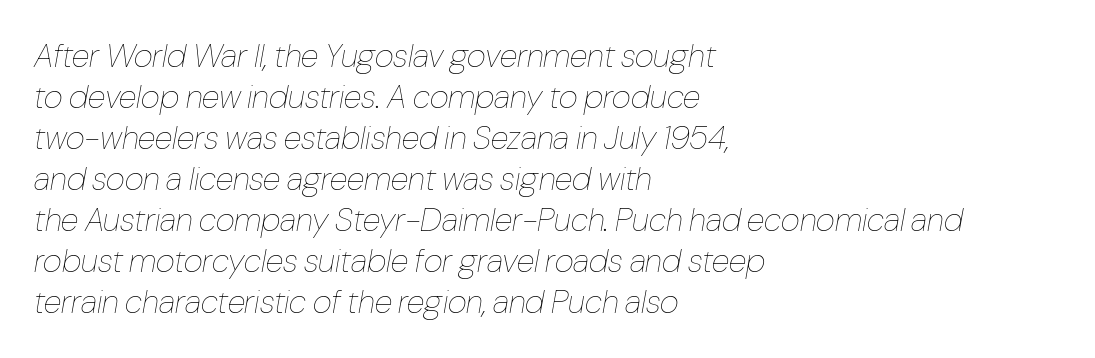
Q: Is the text bold? A: No.
Q: Is the text italic (slanted)? A: Yes, it leans right by about 10 degrees.
Q: Is the text underlined? A: No.
Q: How is the paragraph aligned? A: Left-aligned.
Q: Is the spacing between letters normal or unusually wide? A: Normal.
Q: Width (condensed, normal, or wide)? A: Condensed.
Q: Stroke contrast? A: Low.
Q: x-height? A: Medium.
Q: Monospaced? A: No.
